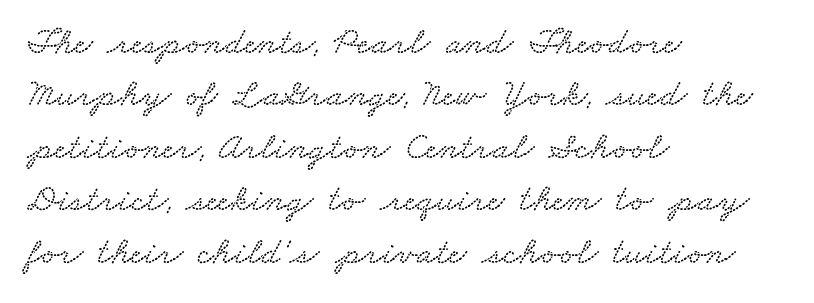
The image shows 38 px wide type; set left-aligned, normal line spacing (1.38x), normal letter spacing, not underlined; low stroke contrast and a small x-height.
